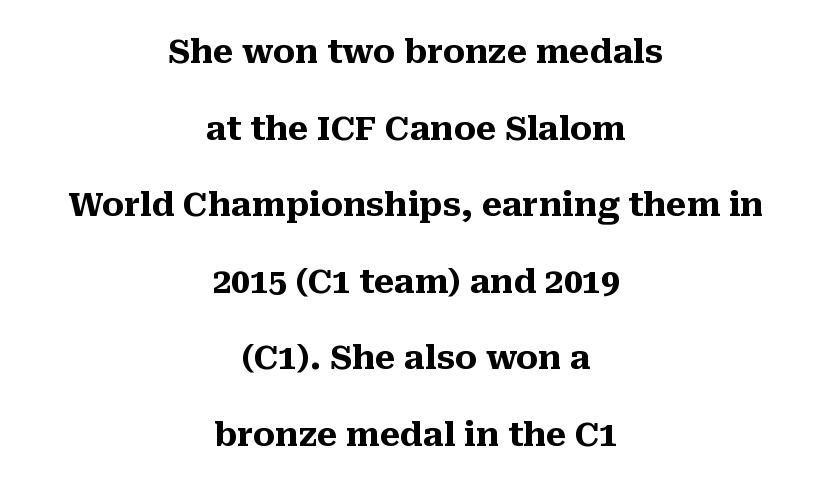
{"serif": "yes", "italic": "no", "bold": "yes", "weight": "heavy", "width": "normal", "stroke_contrast": "medium", "x_height": "medium", "monospaced": "no", "underline": "no", "align": "center", "line_spacing": "loose", "line_spacing_ratio": 2.32, "letter_spacing": "normal", "letter_spacing_em": 0.0, "glyph_px": 33}
